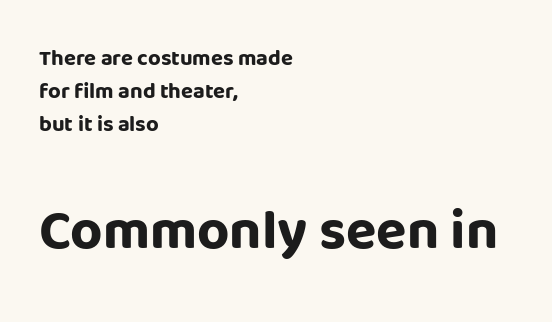
The image shows 56 px bold sans-serif type, upright; set left-aligned, normal line spacing (1.51x), normal letter spacing, not underlined; the second (bottom) block is 2.55x larger; low stroke contrast and a large x-height.
